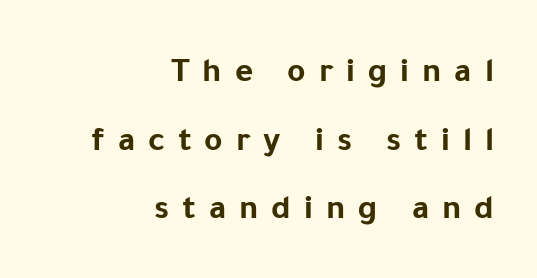
Q: Is the text bold? A: Yes.
Q: Is the text italic (slanted)? A: No, it is upright.
Q: Is the typeface a serif or a sans-serif typeface? A: Sans-serif.
Q: Is the text underlined? A: No.
Q: How is the paragraph aligned? A: Right-aligned.
Q: Is the spacing between letters normal or unusually wide? A: Unusually wide.
Q: Is the spacing between lines tight, normal or loose? A: Loose.
Q: Width (condensed, normal, or wide)? A: Normal.
Q: Stroke contrast? A: Low.
Q: x-height? A: Medium.
Q: Monospaced? A: No.
